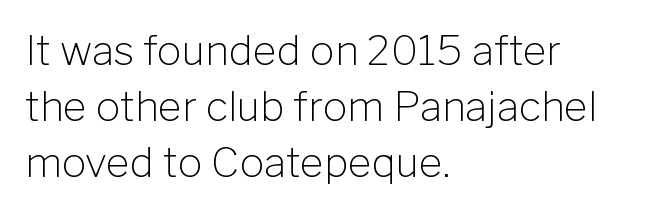
{"serif": "no", "italic": "no", "bold": "no", "weight": "light", "width": "normal", "stroke_contrast": "low", "x_height": "medium", "monospaced": "no", "underline": "no", "align": "left", "line_spacing": "normal", "line_spacing_ratio": 1.37, "letter_spacing": "normal", "letter_spacing_em": 0.0, "glyph_px": 41}
